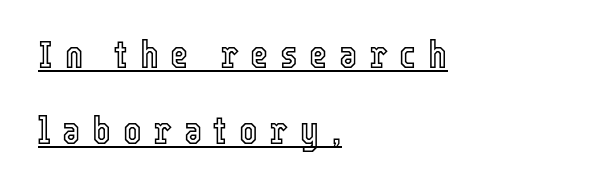
Do the letters lean? They stand straight. The words here are underlined. Each word looks stretched out because of the extra space between its letters. A student would call this left alignment; a typographer would say flush left, rag right. Is this a fixed-width face? No — the glyphs have proportional, varying widths.
